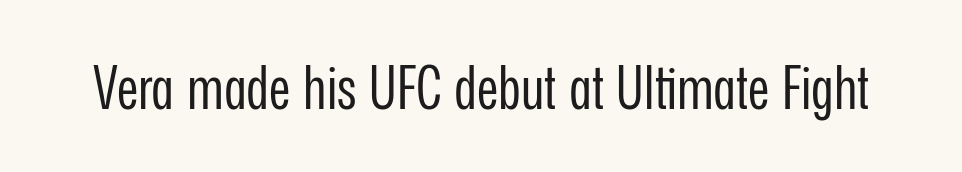
{"serif": "no", "italic": "no", "bold": "no", "weight": "regular", "width": "condensed", "stroke_contrast": "low", "x_height": "medium", "monospaced": "no", "underline": "no", "letter_spacing": "normal", "letter_spacing_em": 0.0, "glyph_px": 60}
